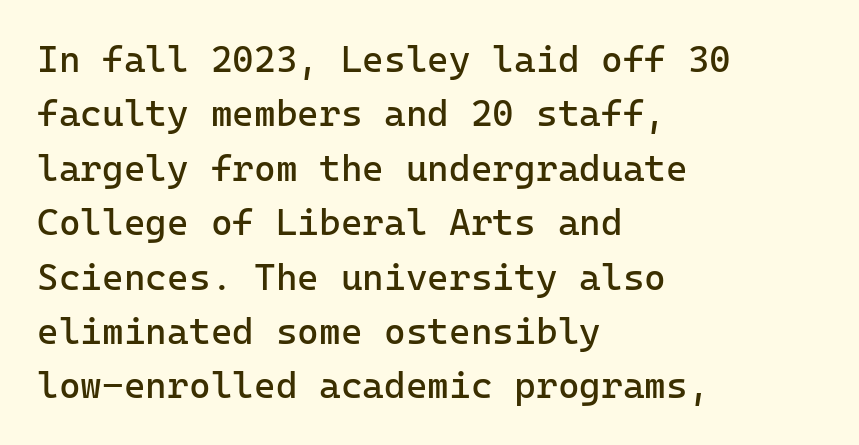
The image shows 37 px regular-weight sans-serif type, upright; set left-aligned, normal line spacing (1.47x), normal letter spacing, not underlined; low stroke contrast and a medium x-height.
